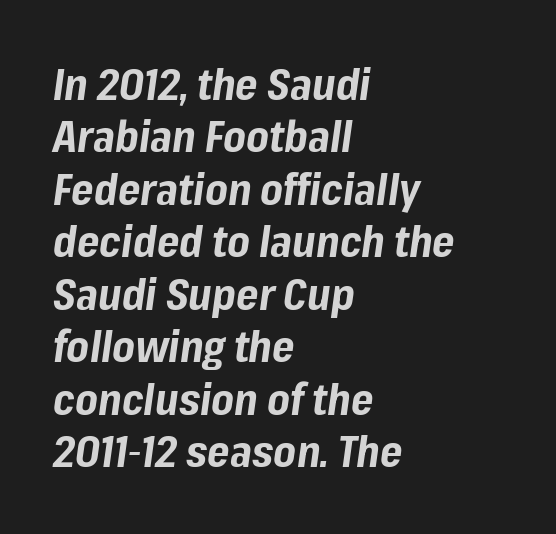
The image shows 43 px bold type, italic (leaning right); set left-aligned, line spacing 1.22x, normal letter spacing, not underlined; low stroke contrast and a medium x-height.
